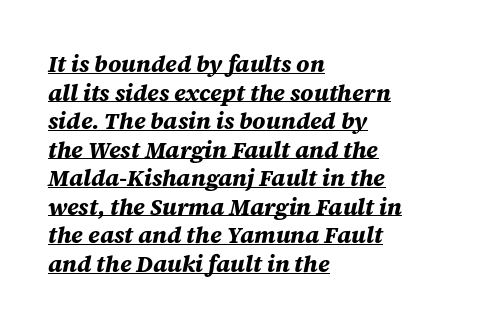
Q: Is the text bold? A: Yes.
Q: Is the text italic (slanted)? A: Yes, it leans right by about 12 degrees.
Q: Is the text underlined? A: Yes.
Q: How is the paragraph aligned? A: Left-aligned.
Q: Is the spacing between letters normal or unusually wide? A: Normal.
